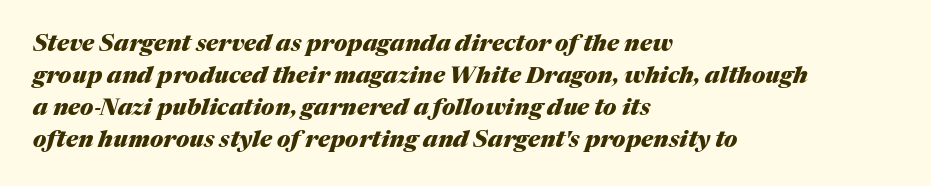
Q: Is the text bold? A: Yes.
Q: Is the text italic (slanted)? A: Yes, it leans right by about 17 degrees.
Q: Is the text underlined? A: No.
Q: How is the paragraph aligned? A: Left-aligned.
Q: Is the spacing between letters normal or unusually wide? A: Normal.
Q: Is the spacing between lines tight, normal or loose? A: Normal.
